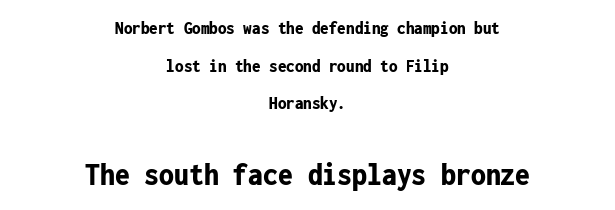
{"serif": "no", "italic": "no", "bold": "yes", "weight": "bold", "width": "condensed", "stroke_contrast": "low", "x_height": "medium", "monospaced": "yes", "underline": "no", "align": "center", "line_spacing": "loose", "line_spacing_ratio": 1.98, "letter_spacing": "normal", "letter_spacing_em": 0.0, "larger_block": "second", "size_ratio": 1.74, "glyph_px": 33}
